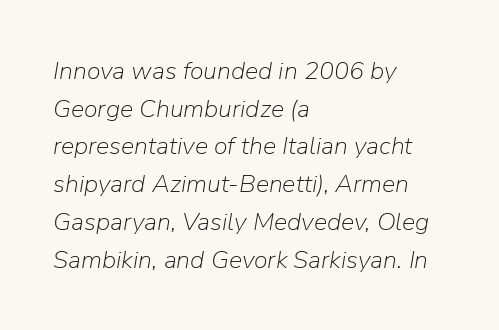
The image shows 25 px text type, italic (leaning right); set left-aligned, normal line spacing (1.51x), normal letter spacing, not underlined.
